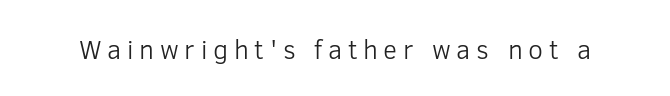
The image shows 27 px text type, upright; set unusually wide letter spacing (+0.21 em), not underlined.
